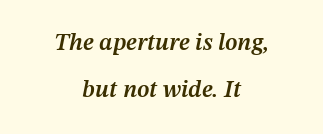
Underline: absent. Emphasis-style slanted type is in use. The paragraph shown floats in the horizontal middle. A typesetter would call this leading open, well beyond the default.
